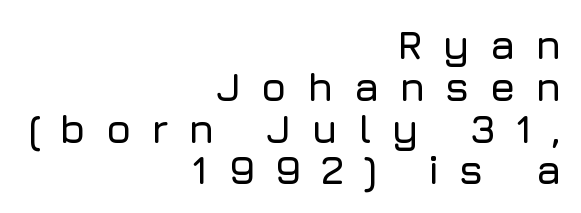
The image shows 41 px sans-serif type, upright; set right-aligned, tight line spacing (1.02x), unusually wide letter spacing (+0.47 em), not underlined; low stroke contrast and a medium x-height.
